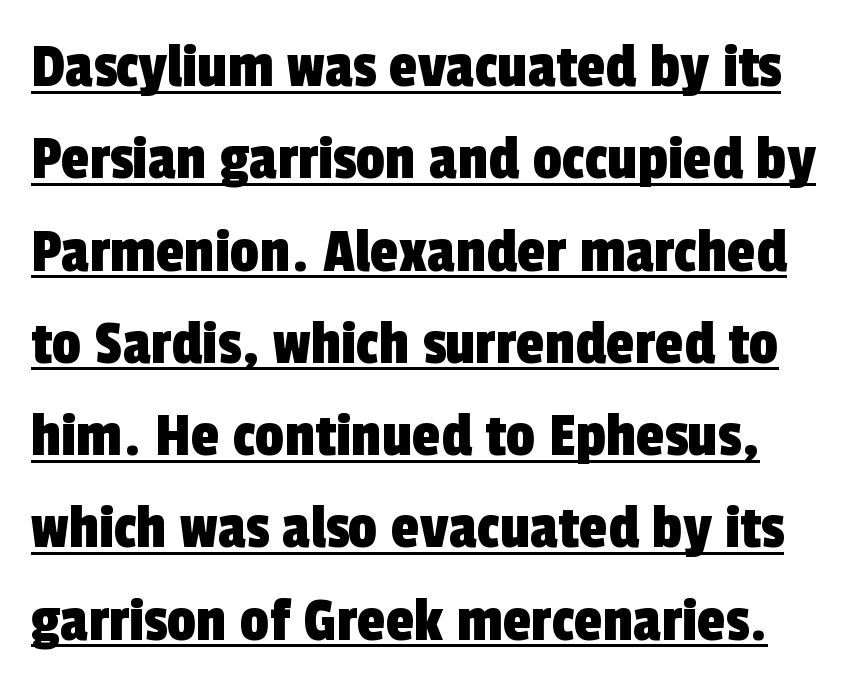
The type family on display is of the sans-serif kind. Looks like regular typesetting: each glyph gets only the width it needs. Whoever set this chose a conventional vertical rhythm. Tracking value appears to be zero — textbook default spacing. A baseline rule has been typeset under these characters.
